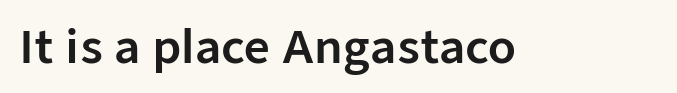
Q: Is the text italic (slanted)? A: No, it is upright.
Q: Is the typeface a serif or a sans-serif typeface? A: Sans-serif.
Q: Is the text underlined? A: No.
Q: Is the spacing between letters normal or unusually wide? A: Normal.
Q: Width (condensed, normal, or wide)? A: Normal.
Q: Stroke contrast? A: Low.
Q: x-height? A: Medium.
Q: Monospaced? A: No.
